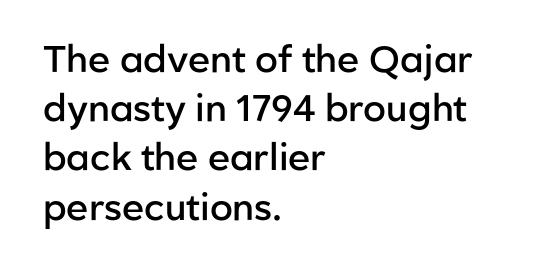
Q: Is the text bold? A: Semi-bold.
Q: Is the text italic (slanted)? A: No, it is upright.
Q: Is the typeface a serif or a sans-serif typeface? A: Sans-serif.
Q: Is the text underlined? A: No.
Q: How is the paragraph aligned? A: Left-aligned.
Q: Is the spacing between letters normal or unusually wide? A: Normal.
Q: Is the spacing between lines tight, normal or loose? A: Normal.
Q: Width (condensed, normal, or wide)? A: Normal.
Q: Stroke contrast? A: Low.
Q: x-height? A: Medium.
Q: Monospaced? A: No.
